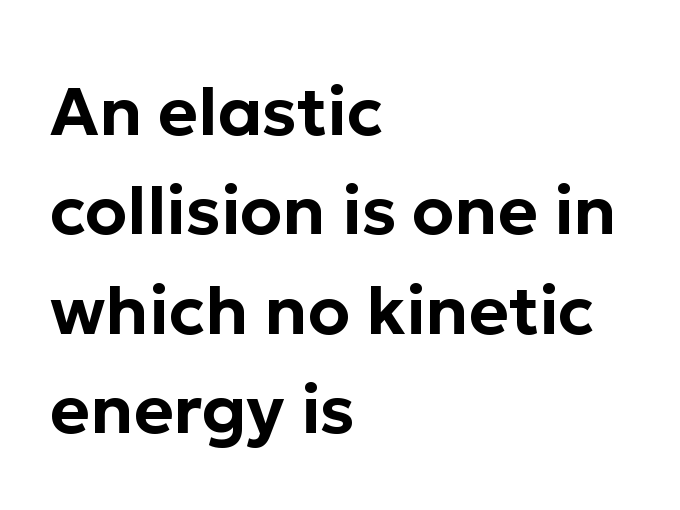
Q: Is the text italic (slanted)? A: No, it is upright.
Q: Is the typeface a serif or a sans-serif typeface? A: Sans-serif.
Q: Is the text underlined? A: No.
Q: How is the paragraph aligned? A: Left-aligned.
Q: Is the spacing between letters normal or unusually wide? A: Normal.
Q: Is the spacing between lines tight, normal or loose? A: Normal.
Q: Width (condensed, normal, or wide)? A: Normal.
Q: Stroke contrast? A: Low.
Q: x-height? A: Medium.
Q: Monospaced? A: No.
